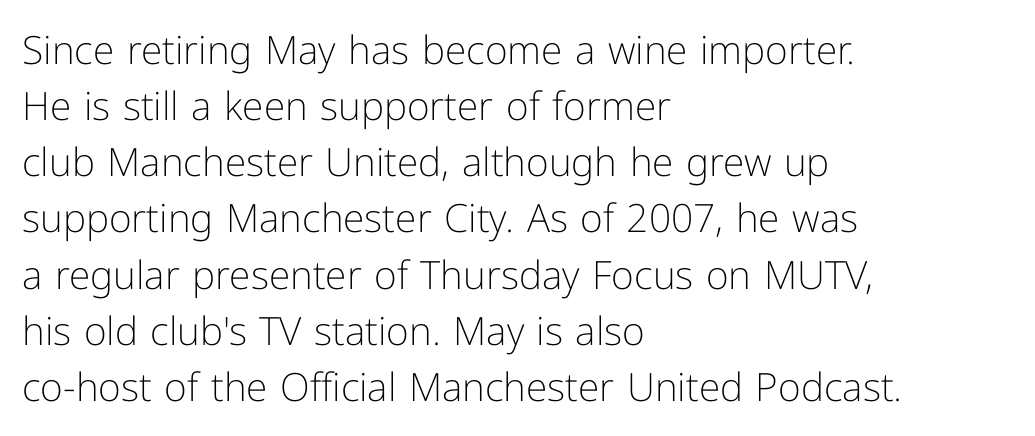
{"serif": "no", "italic": "no", "bold": "no", "weight": "light", "width": "normal", "stroke_contrast": "low", "x_height": "medium", "monospaced": "no", "underline": "no", "align": "left", "line_spacing": "normal", "line_spacing_ratio": 1.44, "letter_spacing": "normal", "letter_spacing_em": 0.0, "glyph_px": 39}
